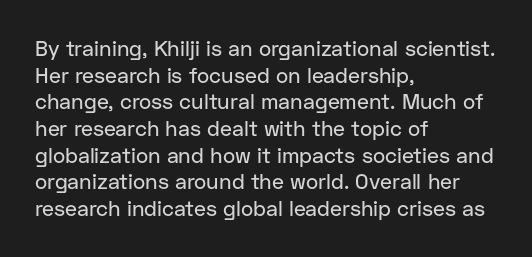
Successive baselines arrive at the customary interval. The space directly below the letters is spotless. The face used here is rendered with its standard letterfit. The rendering anchors every line to the left-hand side.
